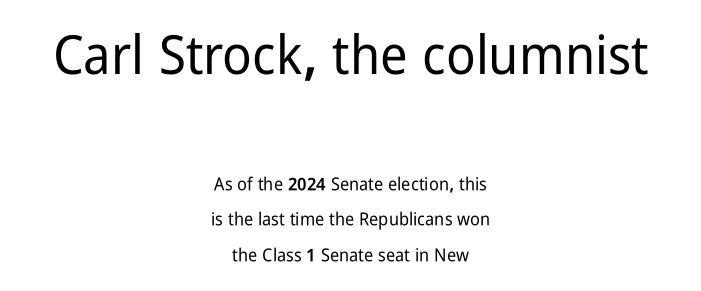
The image shows 54 px condensed sans-serif type, upright; set centered, loose line spacing (1.99x), normal letter spacing, not underlined; the first (top) block is 3.0x larger; low stroke contrast and a medium x-height.
